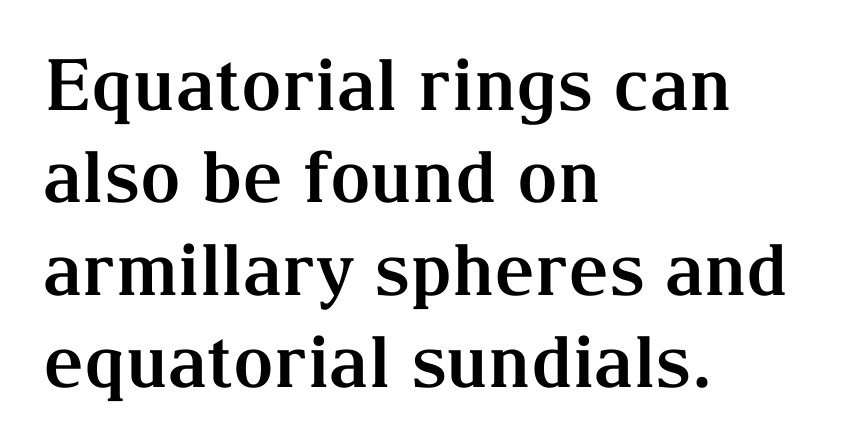
The image shows 71 px bold serif type, upright; set left-aligned, normal line spacing (1.3x), normal letter spacing, not underlined; medium stroke contrast and a medium x-height.
